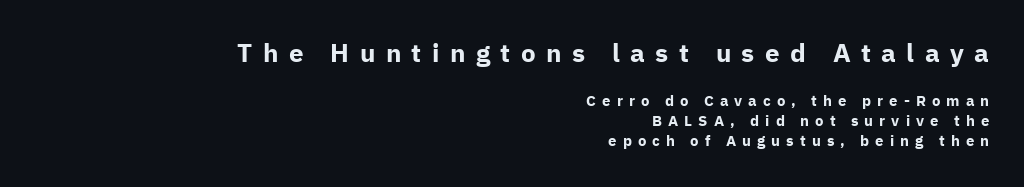
{"italic": "no", "bold": "yes", "underline": "no", "align": "right", "line_spacing": "normal", "line_spacing_ratio": 1.33, "letter_spacing": "wide", "letter_spacing_em": 0.4, "larger_block": "first", "size_ratio": 1.73, "glyph_px": 26}
